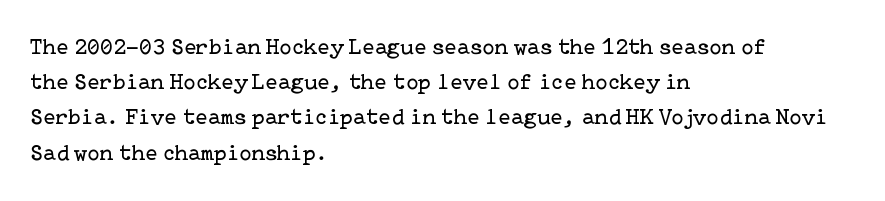
Q: Is the text bold? A: No.
Q: Is the text italic (slanted)? A: No, it is upright.
Q: Is the text underlined? A: No.
Q: How is the paragraph aligned? A: Left-aligned.
Q: Is the spacing between letters normal or unusually wide? A: Normal.
Q: Is the spacing between lines tight, normal or loose? A: Normal.
